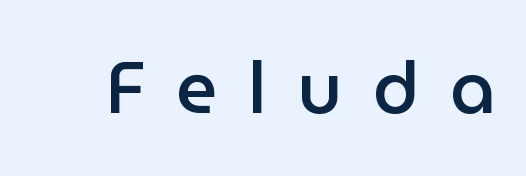
Q: Is the text bold? A: Semi-bold.
Q: Is the text italic (slanted)? A: No, it is upright.
Q: Is the typeface a serif or a sans-serif typeface? A: Sans-serif.
Q: Is the text underlined? A: No.
Q: Is the spacing between letters normal or unusually wide? A: Unusually wide.
Q: Width (condensed, normal, or wide)? A: Normal.
Q: Stroke contrast? A: Low.
Q: x-height? A: Medium.
Q: Monospaced? A: No.
